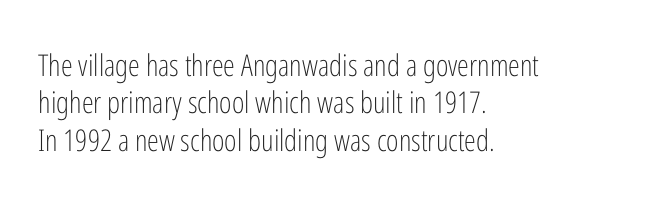
The image shows 30 px light, condensed sans-serif type, upright; set left-aligned, normal line spacing (1.25x), normal letter spacing, not underlined; low stroke contrast and a medium x-height.
